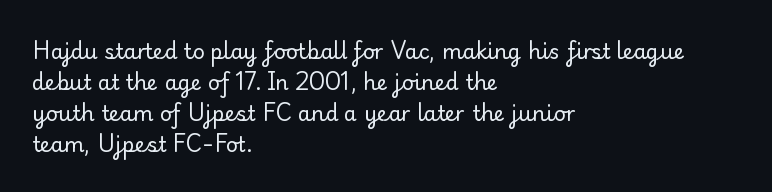
Q: Is the text bold? A: No.
Q: Is the text italic (slanted)? A: No, it is upright.
Q: Is the text underlined? A: No.
Q: How is the paragraph aligned? A: Left-aligned.
Q: Is the spacing between letters normal or unusually wide? A: Normal.
Q: Is the spacing between lines tight, normal or loose? A: Normal.
